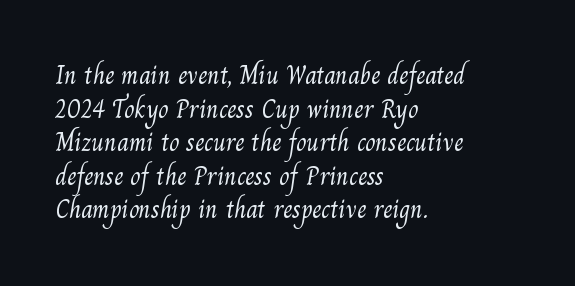
{"bold": "no", "underline": "no", "align": "left", "line_spacing": "normal", "line_spacing_ratio": 1.29, "letter_spacing": "normal", "letter_spacing_em": 0.0, "glyph_px": 26}
